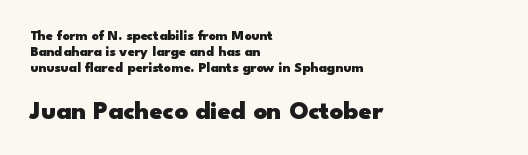
Q: Is the text bold? A: Yes.
Q: Is the text italic (slanted)? A: No, it is upright.
Q: Is the text underlined? A: No.
Q: How is the paragraph aligned? A: Left-aligned.
Q: Is the spacing between letters normal or unusually wide? A: Normal.
Q: Which block of text is set in a larger size, the first (top) or the second (bottom)? A: The second (bottom) one.
